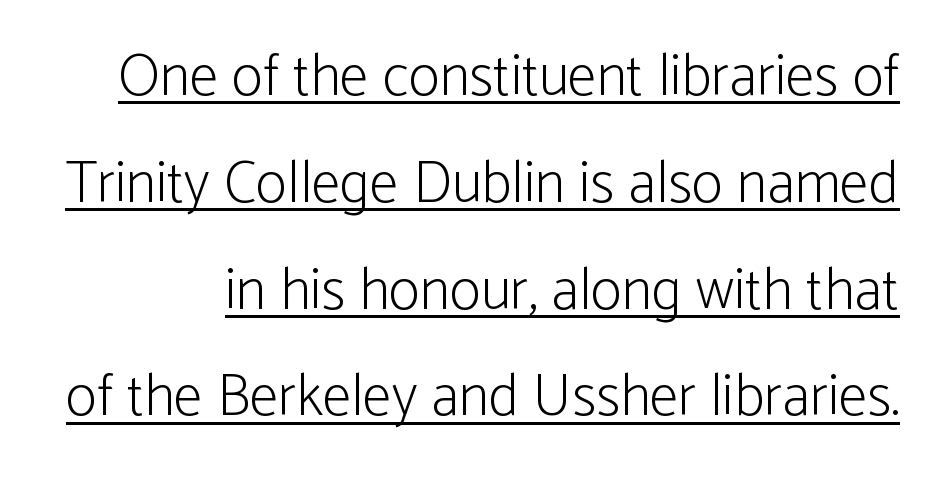
The image shows 59 px light, condensed sans-serif type, upright; set line spacing 1.81x, normal letter spacing, underlined; low stroke contrast and a medium x-height.
